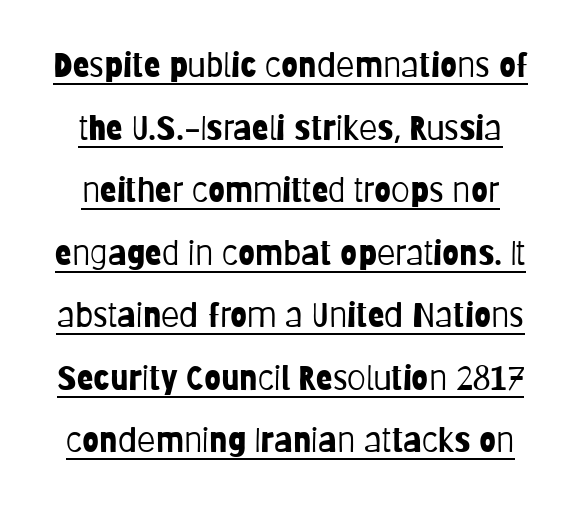
{"serif": "no", "italic": "no", "bold": "no", "weight": "light", "width": "condensed", "stroke_contrast": "low", "x_height": "large", "monospaced": "no", "underline": "yes", "line_spacing_ratio": 1.84, "letter_spacing": "normal", "letter_spacing_em": 0.0, "glyph_px": 34}
